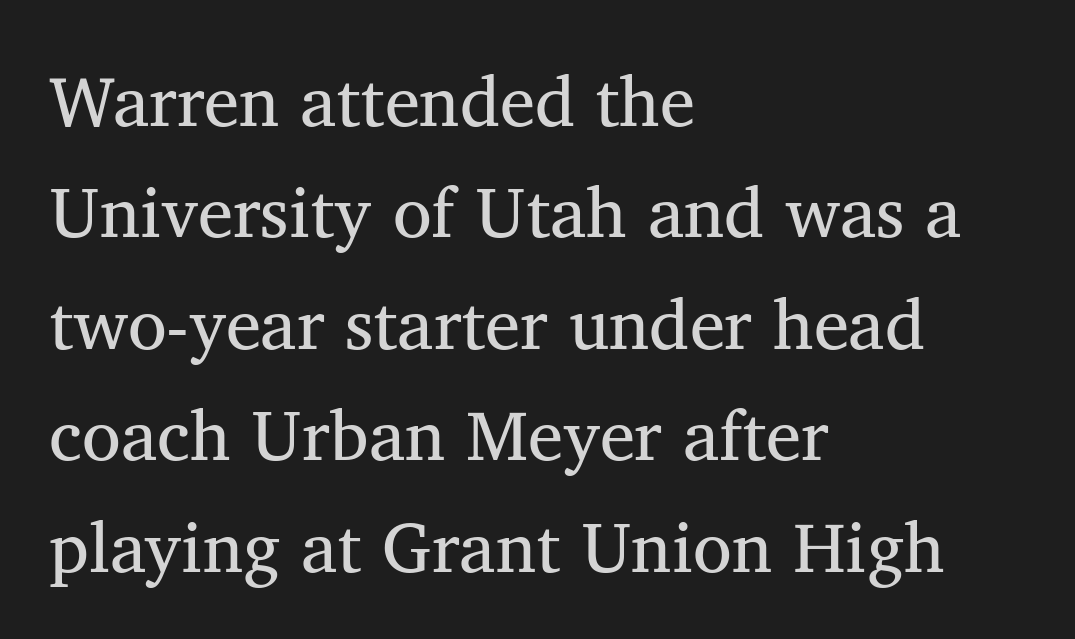
Look at the tracking — it's just the regular setting, nothing added. Character widths vary here, with narrow letters taking less room than wide ones. The paragraph shown leans on its left margin. Students, observe: this is what conventionally led text looks like.
